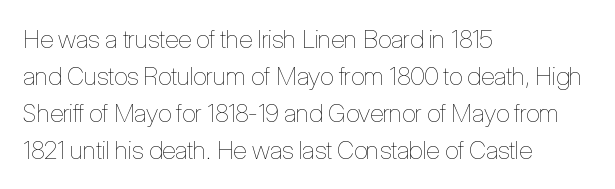
Q: Is the text bold? A: No.
Q: Is the text italic (slanted)? A: No, it is upright.
Q: Is the text underlined? A: No.
Q: How is the paragraph aligned? A: Left-aligned.
Q: Is the spacing between letters normal or unusually wide? A: Normal.
Q: Is the spacing between lines tight, normal or loose? A: Normal.
